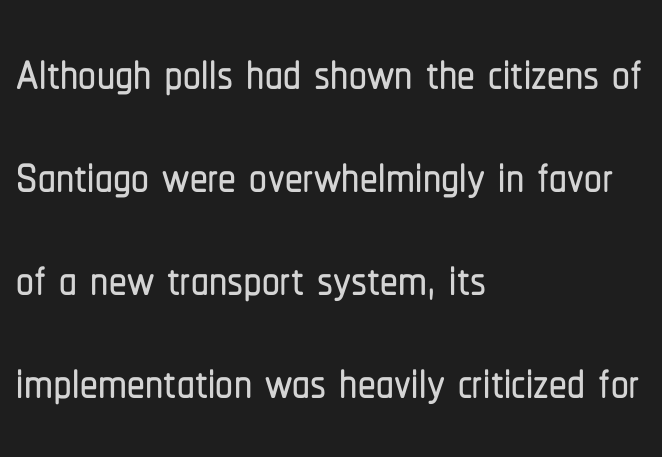
The image shows 71 px condensed sans-serif type, upright; set left-aligned, normal line spacing (1.45x), normal letter spacing, not underlined; low stroke contrast and a medium x-height.
